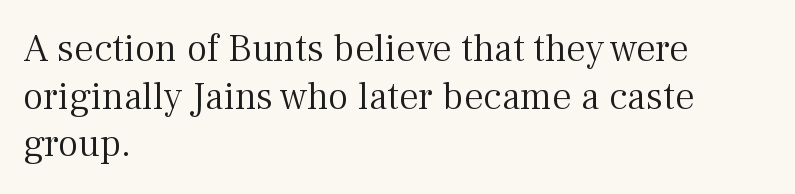
This is the regular roman posture of the typeface. Stems here are at most as thick as an everyday book face. Anything drawn beneath the words? Only blank space. The letters sit at their default tracking, neither squeezed nor spread.
